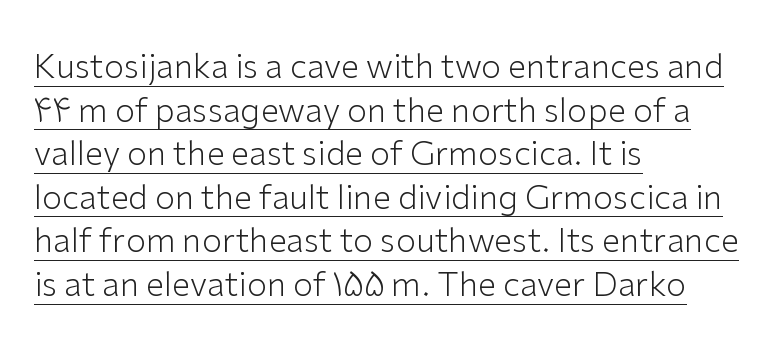
Q: Is the text bold? A: No.
Q: Is the text italic (slanted)? A: No, it is upright.
Q: Is the typeface a serif or a sans-serif typeface? A: Sans-serif.
Q: Is the text underlined? A: Yes.
Q: How is the paragraph aligned? A: Left-aligned.
Q: Is the spacing between letters normal or unusually wide? A: Normal.
Q: Is the spacing between lines tight, normal or loose? A: Normal.
Q: Width (condensed, normal, or wide)? A: Normal.
Q: Stroke contrast? A: Low.
Q: x-height? A: Medium.
Q: Monospaced? A: No.
